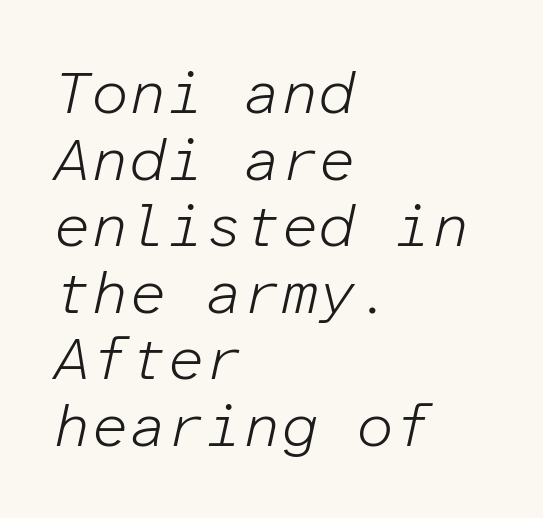
{"italic": "yes", "lean": "right", "slant_degrees": 12, "bold": "no", "weight": "light", "width": "normal", "stroke_contrast": "low", "x_height": "medium", "monospaced": "yes", "underline": "no", "align": "left", "line_spacing": "tight", "line_spacing_ratio": 1.11, "letter_spacing": "normal", "letter_spacing_em": 0.0, "glyph_px": 60}
